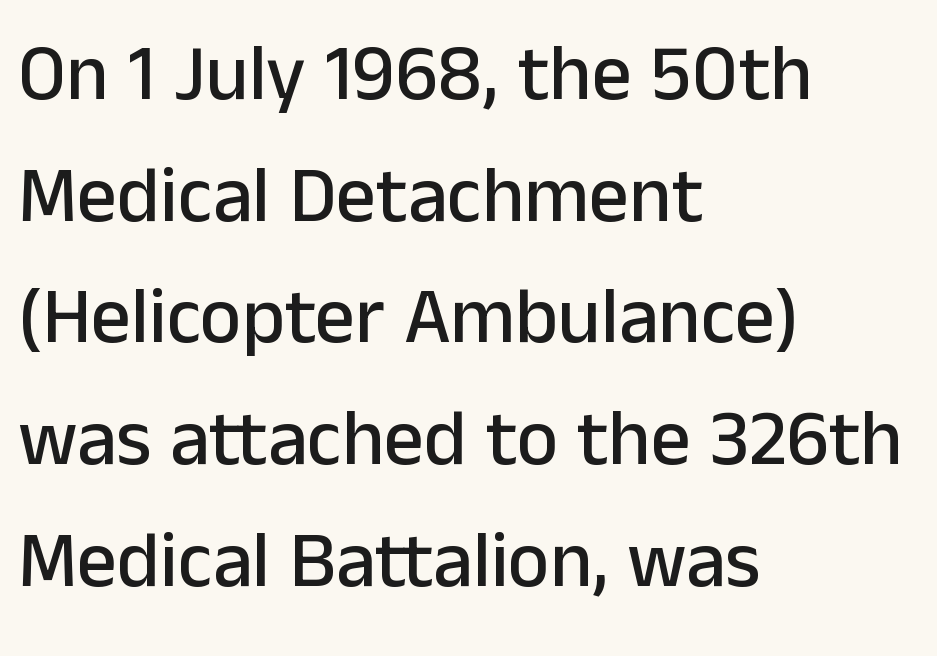
Q: Is the text italic (slanted)? A: No, it is upright.
Q: Is the typeface a serif or a sans-serif typeface? A: Sans-serif.
Q: Is the text underlined? A: No.
Q: How is the paragraph aligned? A: Left-aligned.
Q: Is the spacing between letters normal or unusually wide? A: Normal.
Q: Is the spacing between lines tight, normal or loose? A: Normal.
Q: Width (condensed, normal, or wide)? A: Normal.
Q: Stroke contrast? A: Low.
Q: x-height? A: Medium.
Q: Monospaced? A: No.
